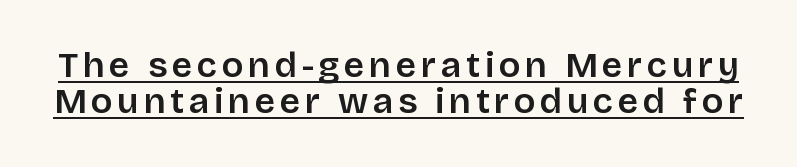
Q: Is the text italic (slanted)? A: No, it is upright.
Q: Is the typeface a serif or a sans-serif typeface? A: Sans-serif.
Q: Is the text underlined? A: Yes.
Q: Is the spacing between lines tight, normal or loose? A: Tight.
Q: Width (condensed, normal, or wide)? A: Normal.
Q: Stroke contrast? A: Low.
Q: x-height? A: Large.
Q: Monospaced? A: No.
